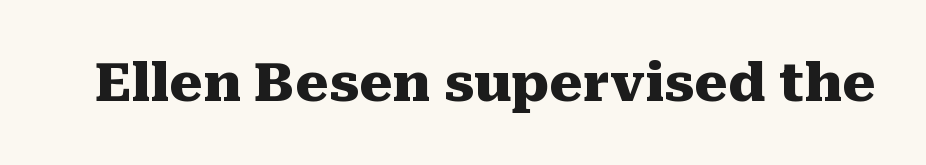
{"serif": "yes", "italic": "no", "bold": "yes", "weight": "heavy", "width": "normal", "stroke_contrast": "medium", "x_height": "medium", "monospaced": "no", "underline": "no", "letter_spacing": "normal", "letter_spacing_em": 0.0, "glyph_px": 53}
